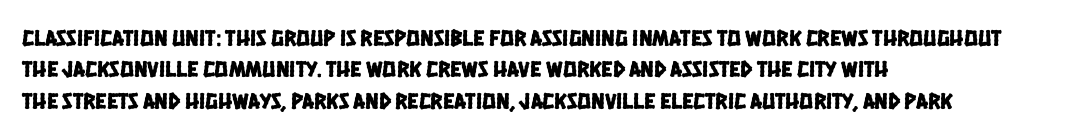
Q: Is the text underlined? A: No.
Q: How is the paragraph aligned? A: Left-aligned.
Q: Is the spacing between letters normal or unusually wide? A: Normal.
Q: Is the spacing between lines tight, normal or loose? A: Normal.
